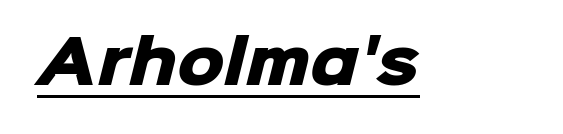
The image shows 59 px heavy sans-serif type; set normal letter spacing, underlined; low stroke contrast and a medium x-height.
